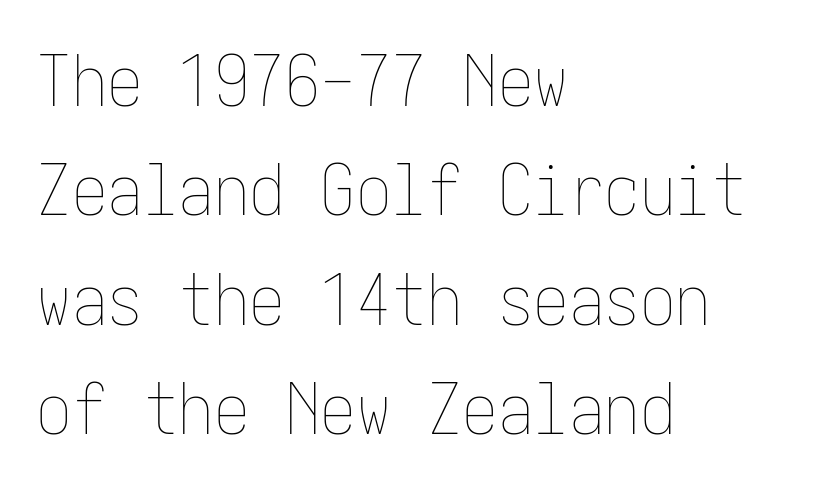
{"italic": "no", "bold": "no", "weight": "thin", "width": "condensed", "stroke_contrast": "low", "x_height": "medium", "underline": "no", "align": "left", "line_spacing": "normal", "line_spacing_ratio": 1.54, "letter_spacing": "normal", "letter_spacing_em": 0.0, "glyph_px": 71}
